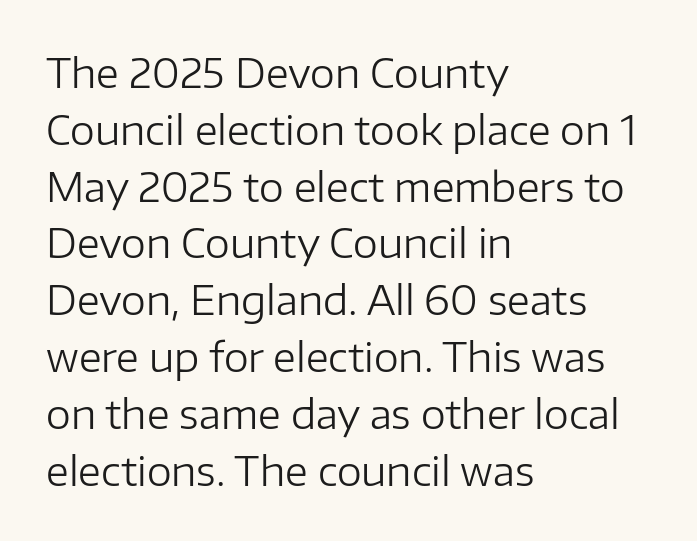
Q: Is the text bold? A: No.
Q: Is the text italic (slanted)? A: No, it is upright.
Q: Is the typeface a serif or a sans-serif typeface? A: Sans-serif.
Q: Is the text underlined? A: No.
Q: How is the paragraph aligned? A: Left-aligned.
Q: Is the spacing between letters normal or unusually wide? A: Normal.
Q: Is the spacing between lines tight, normal or loose? A: Normal.
Q: Width (condensed, normal, or wide)? A: Normal.
Q: Stroke contrast? A: Low.
Q: x-height? A: Medium.
Q: Monospaced? A: No.
